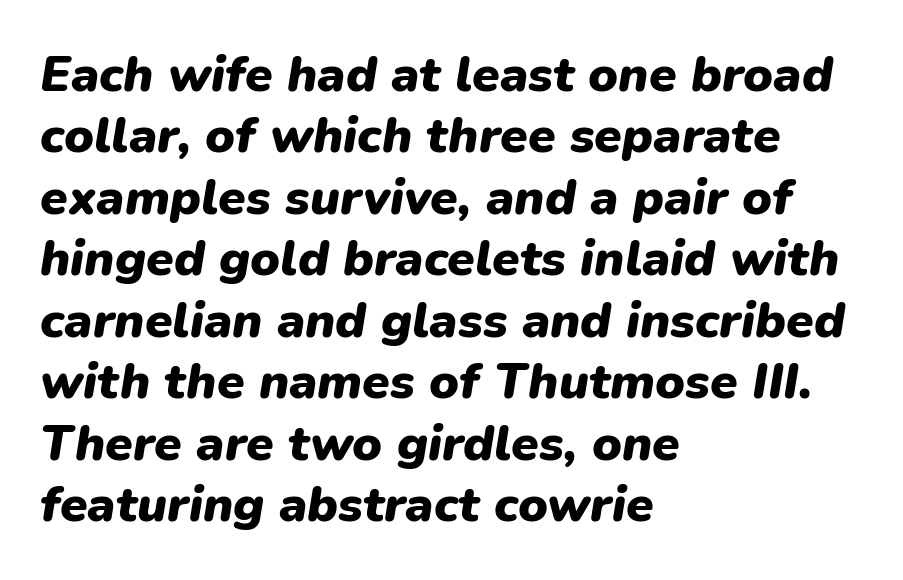
{"italic": "yes", "lean": "right", "slant_degrees": 9, "bold": "yes", "weight": "heavy", "width": "normal", "stroke_contrast": "low", "x_height": "medium", "monospaced": "no", "underline": "no", "align": "left", "line_spacing_ratio": 1.23, "letter_spacing": "normal", "letter_spacing_em": 0.0, "glyph_px": 50}
